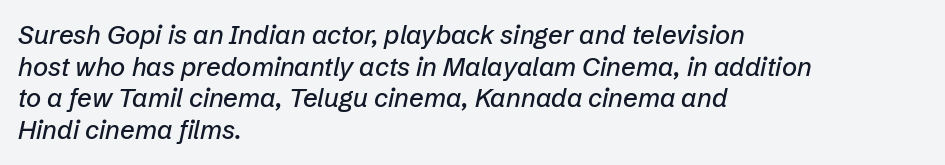
{"italic": "yes", "lean": "right", "slant_degrees": 12, "underline": "no", "align": "left", "line_spacing_ratio": 1.22, "letter_spacing": "normal", "letter_spacing_em": 0.0, "glyph_px": 26}
